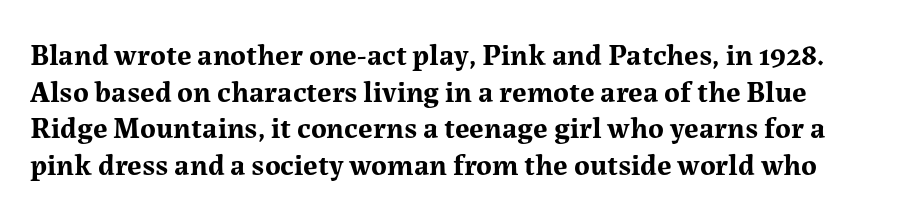
Q: Is the text bold? A: Yes.
Q: Is the text italic (slanted)? A: No, it is upright.
Q: Is the typeface a serif or a sans-serif typeface? A: Serif.
Q: Is the text underlined? A: No.
Q: Is the spacing between letters normal or unusually wide? A: Normal.
Q: Width (condensed, normal, or wide)? A: Normal.
Q: Stroke contrast? A: Medium.
Q: x-height? A: Medium.
Q: Monospaced? A: No.
